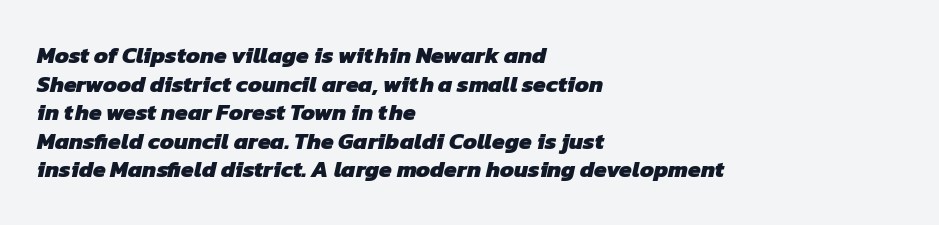
The image shows 23 px bold type; set left-aligned, line spacing 1.24x, normal letter spacing, not underlined.
